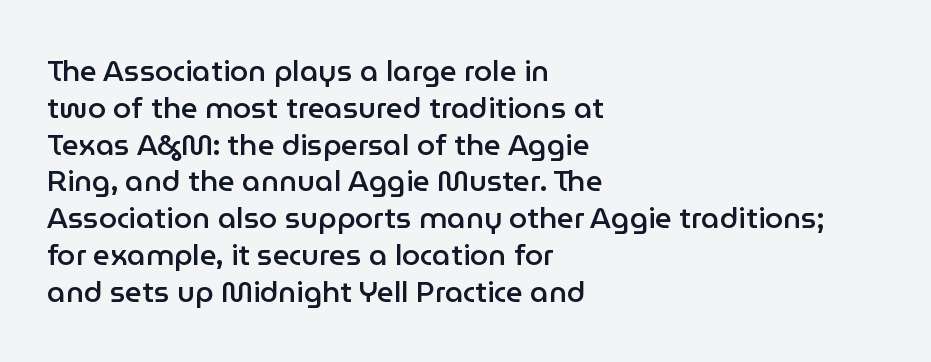
Q: Is the text bold? A: Semi-bold.
Q: Is the text italic (slanted)? A: No, it is upright.
Q: Is the typeface a serif or a sans-serif typeface? A: Sans-serif.
Q: Is the text underlined? A: No.
Q: How is the paragraph aligned? A: Left-aligned.
Q: Is the spacing between letters normal or unusually wide? A: Normal.
Q: Is the spacing between lines tight, normal or loose? A: Normal.
Q: Width (condensed, normal, or wide)? A: Normal.
Q: Stroke contrast? A: Low.
Q: x-height? A: Medium.
Q: Monospaced? A: No.
